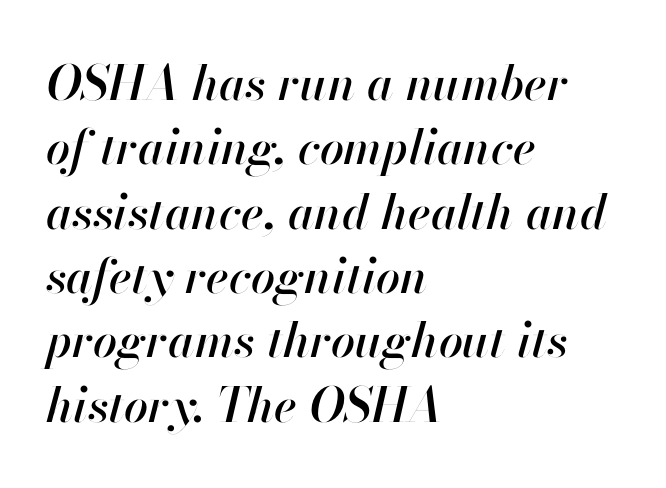
You could call the tracking neutral — neither tight nor loose. The designer left line spacing at the default. Italic: yes, the glyphs are oblique. Only glyphs here, with clear space below each row.
